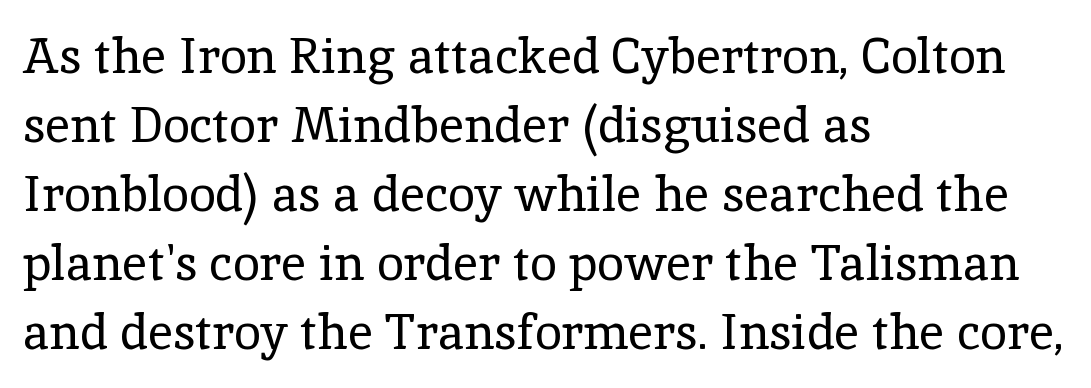
{"serif": "yes", "italic": "no", "bold": "no", "weight": "regular", "width": "normal", "x_height": "medium", "monospaced": "no", "underline": "no", "align": "left", "line_spacing": "normal", "line_spacing_ratio": 1.41, "letter_spacing": "normal", "letter_spacing_em": 0.0, "glyph_px": 49}
